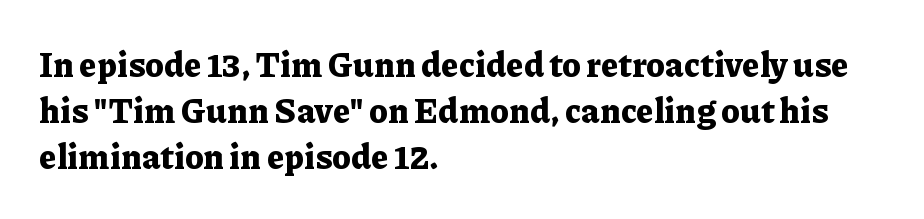
Q: Is the text bold? A: Yes.
Q: Is the text italic (slanted)? A: No, it is upright.
Q: Is the typeface a serif or a sans-serif typeface? A: Serif.
Q: Is the text underlined? A: No.
Q: How is the paragraph aligned? A: Left-aligned.
Q: Is the spacing between letters normal or unusually wide? A: Normal.
Q: Is the spacing between lines tight, normal or loose? A: Normal.
Q: Width (condensed, normal, or wide)? A: Normal.
Q: Stroke contrast? A: Low.
Q: x-height? A: Medium.
Q: Monospaced? A: No.
